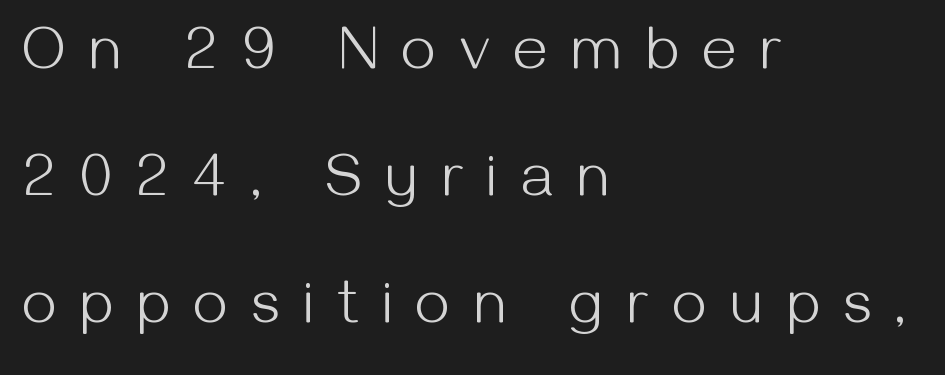
Varying glyph widths throughout — classic text-font behaviour. Between one letter and the next there's a generous, obvious gap. The leading is generous, giving the passage an open texture. Unbolded letterforms with no extra heft. One-word summary of the alignment: left.
